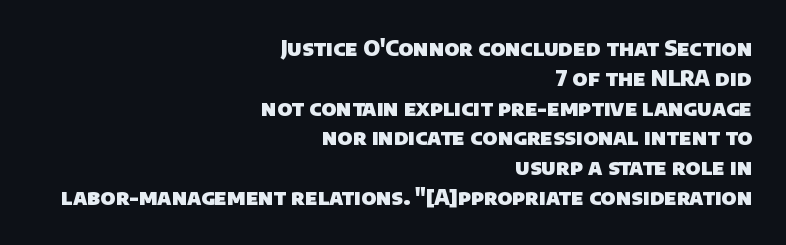
Every letter is thick-stroked: bold, no question. The setting favours the right margin, as signatures and pull-quotes sometimes do. Plain, unruled lines of type. Characters follow at the spacing the type designer built in.
